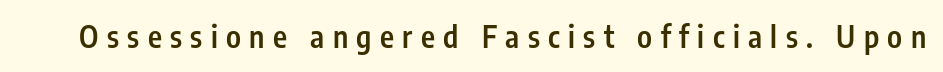
Tracking value appears strongly positive — letters spread wide. Glance below the letters and you will spot only blank space. These lines are rendered in a variable-pitch font. The sample has been set in demibold, a notch under bold. The glyphs in this specimen are sans serif. The font's upright variant was chosen for this text.
